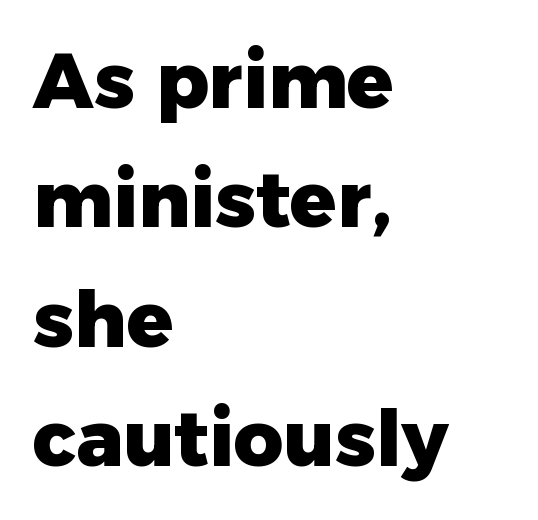
Q: Is the text bold? A: Yes.
Q: Is the text italic (slanted)? A: No, it is upright.
Q: Is the typeface a serif or a sans-serif typeface? A: Sans-serif.
Q: Is the text underlined? A: No.
Q: How is the paragraph aligned? A: Left-aligned.
Q: Is the spacing between letters normal or unusually wide? A: Normal.
Q: Is the spacing between lines tight, normal or loose? A: Normal.
Q: Width (condensed, normal, or wide)? A: Normal.
Q: Stroke contrast? A: Low.
Q: x-height? A: Medium.
Q: Monospaced? A: No.
